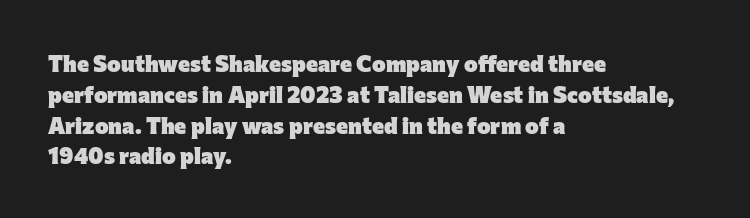
The image shows 23 px bold type, upright; set left-aligned, normal line spacing (1.34x), normal letter spacing, not underlined.
